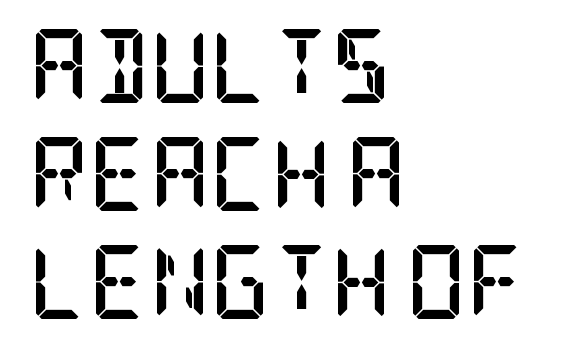
The image shows 74 px semibold, condensed serif type, upright; set left-aligned, normal line spacing (1.46x), normal letter spacing, not underlined; low stroke contrast and a large x-height.
